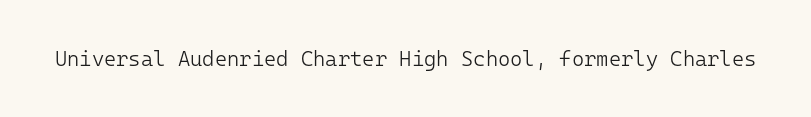
The image shows 21 px text type, upright; set normal letter spacing, not underlined.
